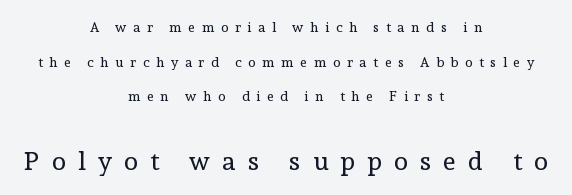
The image shows 26 px text type, upright; set centered, loose line spacing (2.47x), unusually wide letter spacing (+0.47 em), not underlined; the second (bottom) block is 1.86x larger.
